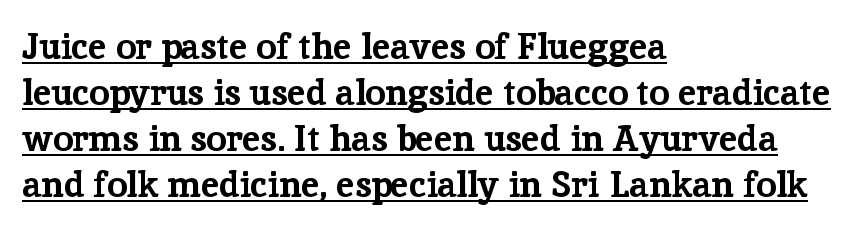
The image shows 36 px bold serif type, upright; set left-aligned, normal line spacing (1.28x), normal letter spacing, underlined; low stroke contrast and a medium x-height.
